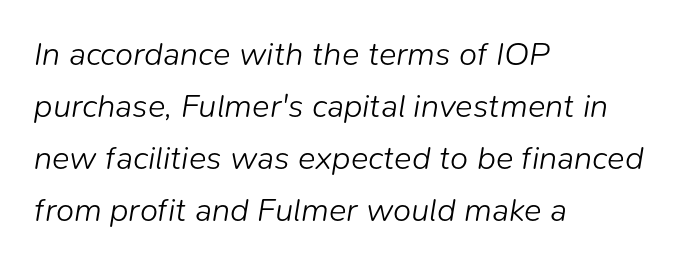
The image shows 33 px light type, italic (leaning right); set left-aligned, normal line spacing (1.58x), normal letter spacing, not underlined; low stroke contrast and a medium x-height.
